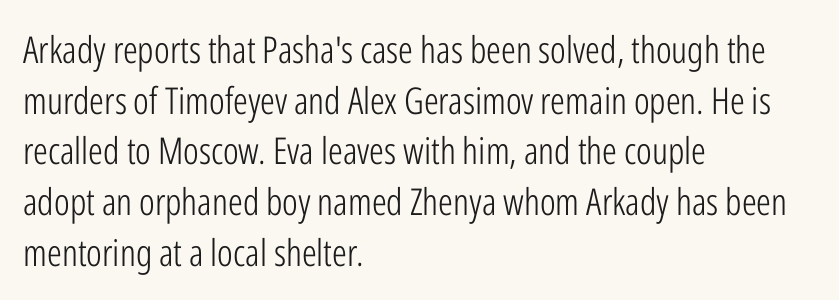
Q: Is the text bold? A: No.
Q: Is the text italic (slanted)? A: No, it is upright.
Q: Is the typeface a serif or a sans-serif typeface? A: Sans-serif.
Q: Is the text underlined? A: No.
Q: How is the paragraph aligned? A: Left-aligned.
Q: Is the spacing between letters normal or unusually wide? A: Normal.
Q: Is the spacing between lines tight, normal or loose? A: Normal.
Q: Width (condensed, normal, or wide)? A: Condensed.
Q: Stroke contrast? A: Low.
Q: x-height? A: Medium.
Q: Monospaced? A: No.
